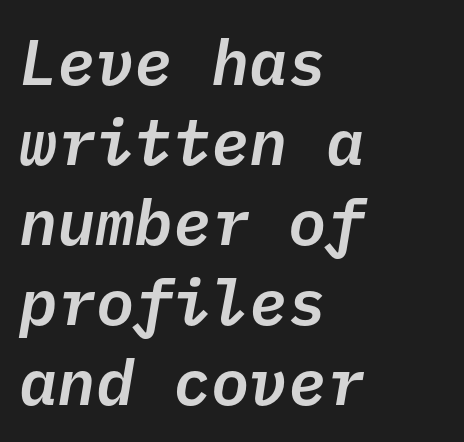
Q: Is the text italic (slanted)? A: Yes, it leans right by about 10 degrees.
Q: Is the text underlined? A: No.
Q: How is the paragraph aligned? A: Left-aligned.
Q: Is the spacing between letters normal or unusually wide? A: Normal.
Q: Is the spacing between lines tight, normal or loose? A: Normal.
Q: Width (condensed, normal, or wide)? A: Normal.
Q: Stroke contrast? A: Low.
Q: x-height? A: Medium.
Q: Monospaced? A: Yes.
